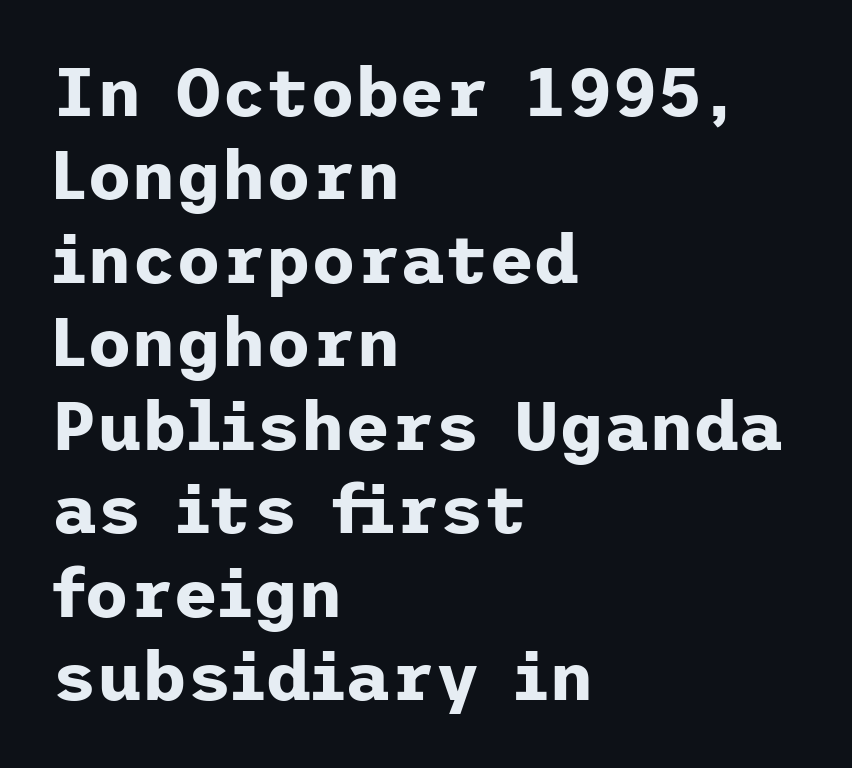
Q: Is the text bold? A: Yes.
Q: Is the text italic (slanted)? A: No, it is upright.
Q: Is the typeface a serif or a sans-serif typeface? A: Sans-serif.
Q: Is the text underlined? A: No.
Q: How is the paragraph aligned? A: Left-aligned.
Q: Is the spacing between letters normal or unusually wide? A: Normal.
Q: Width (condensed, normal, or wide)? A: Normal.
Q: Stroke contrast? A: Low.
Q: x-height? A: Medium.
